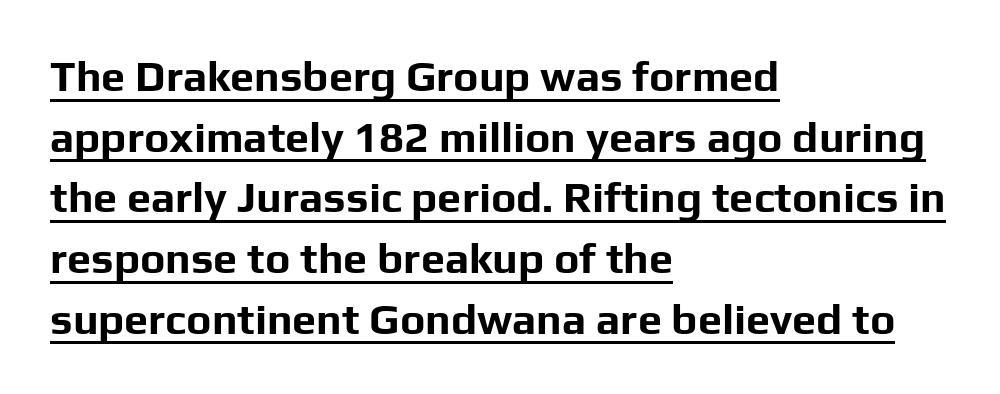
Does a line run under the words? Yes, clearly. This rendering uses left alignment, leaving the right contour irregular. Observe the ordinary spacing: letters are neighbours, not strangers. Regarding serifs, this sample does without them. What's the leading like? Ordinary, nothing unusual. Varying glyph widths throughout — classic text-font behaviour.
